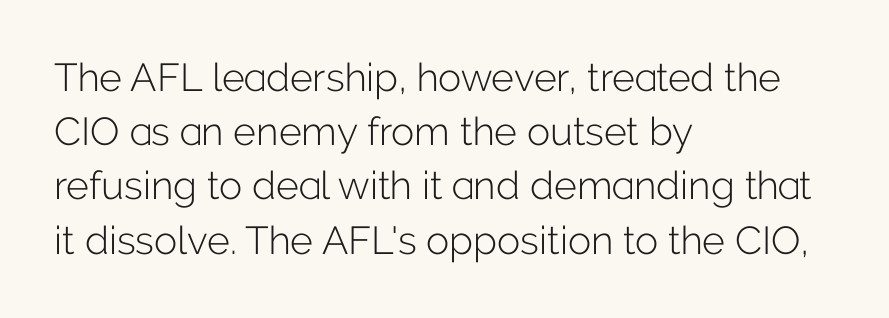
Q: Is the text bold? A: No.
Q: Is the text italic (slanted)? A: No, it is upright.
Q: Is the typeface a serif or a sans-serif typeface? A: Sans-serif.
Q: Is the text underlined? A: No.
Q: How is the paragraph aligned? A: Left-aligned.
Q: Is the spacing between letters normal or unusually wide? A: Normal.
Q: Is the spacing between lines tight, normal or loose? A: Normal.
Q: Width (condensed, normal, or wide)? A: Normal.
Q: Stroke contrast? A: Low.
Q: x-height? A: Medium.
Q: Monospaced? A: No.
